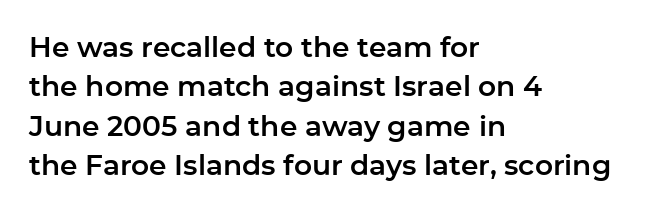
{"serif": "no", "italic": "no", "width": "normal", "stroke_contrast": "low", "x_height": "medium", "monospaced": "no", "underline": "no", "align": "left", "line_spacing": "normal", "line_spacing_ratio": 1.41, "letter_spacing": "normal", "letter_spacing_em": 0.0, "glyph_px": 28}
